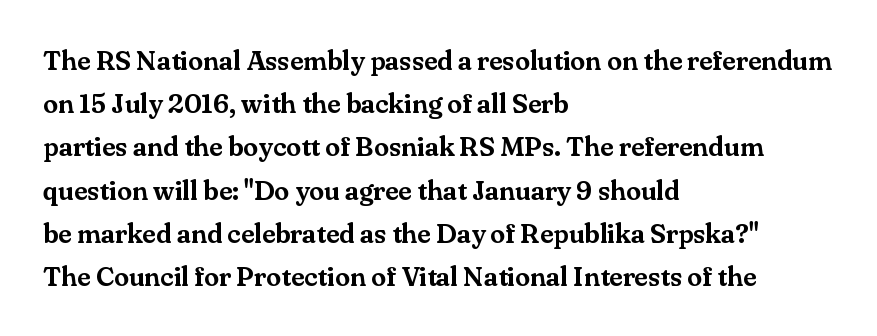
The image shows 27 px text type, upright; set left-aligned, normal line spacing (1.6x), normal letter spacing, not underlined.
